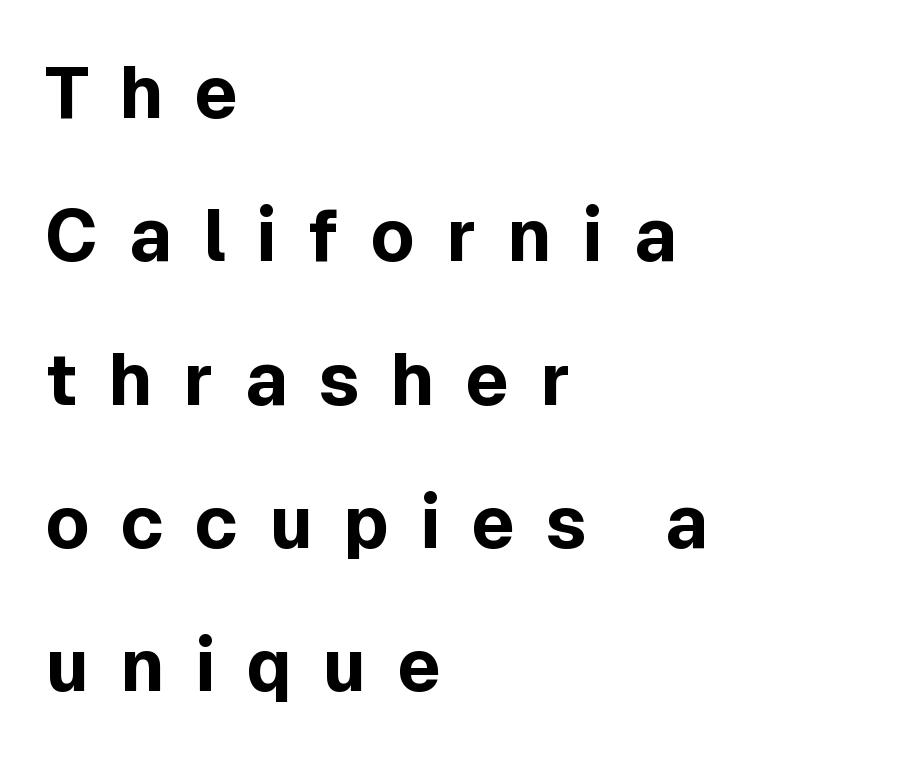
Q: Is the text bold? A: Yes.
Q: Is the text italic (slanted)? A: No, it is upright.
Q: Is the typeface a serif or a sans-serif typeface? A: Sans-serif.
Q: Is the text underlined? A: No.
Q: How is the paragraph aligned? A: Left-aligned.
Q: Is the spacing between letters normal or unusually wide? A: Unusually wide.
Q: Is the spacing between lines tight, normal or loose? A: Loose.
Q: Width (condensed, normal, or wide)? A: Normal.
Q: x-height? A: Medium.
Q: Monospaced? A: No.
